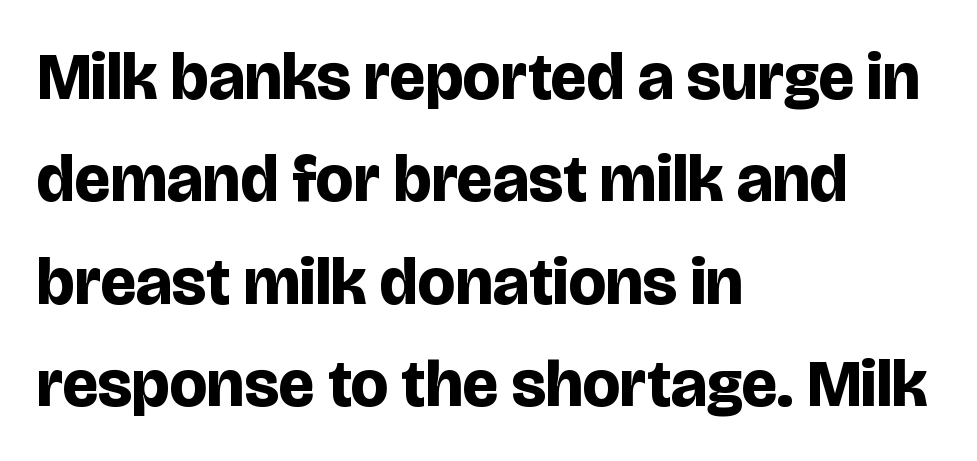
Q: Is the text bold? A: Yes.
Q: Is the text italic (slanted)? A: No, it is upright.
Q: Is the typeface a serif or a sans-serif typeface? A: Sans-serif.
Q: Is the text underlined? A: No.
Q: How is the paragraph aligned? A: Left-aligned.
Q: Is the spacing between letters normal or unusually wide? A: Normal.
Q: Is the spacing between lines tight, normal or loose? A: Normal.
Q: Width (condensed, normal, or wide)? A: Normal.
Q: Stroke contrast? A: Low.
Q: x-height? A: Large.
Q: Monospaced? A: No.
